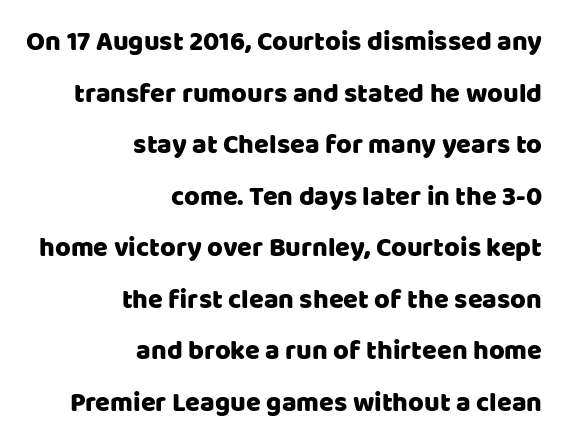
{"italic": "no", "underline": "no", "align": "right", "line_spacing": "loose", "line_spacing_ratio": 1.91, "letter_spacing": "normal", "letter_spacing_em": 0.0, "glyph_px": 27}
